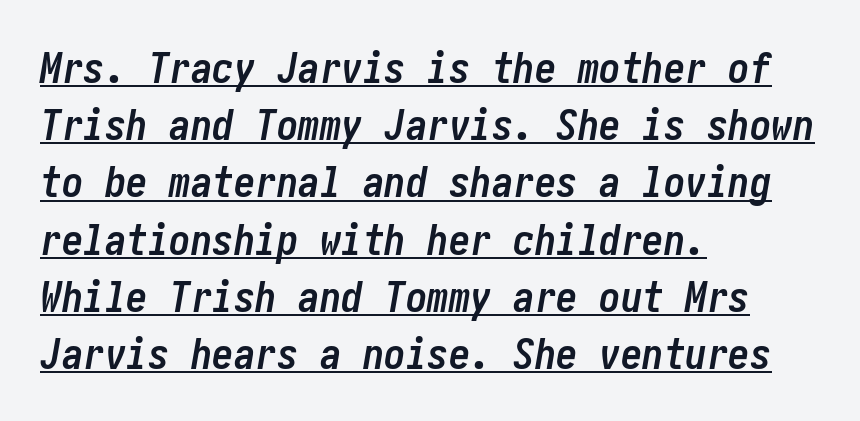
{"italic": "yes", "lean": "right", "slant_degrees": 10, "bold": "yes", "weight": "semibold", "width": "condensed", "stroke_contrast": "low", "x_height": "medium", "underline": "yes", "align": "left", "line_spacing": "normal", "line_spacing_ratio": 1.33, "letter_spacing": "normal", "letter_spacing_em": 0.0, "glyph_px": 43}
